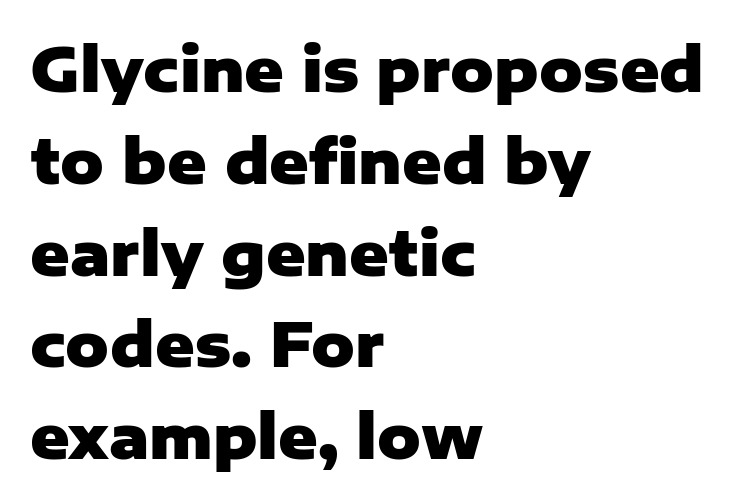
Characters remain perfectly vertical along every line. Think of a printed novel: that variable character pitch is what you see here. Type style note: lacks serifs. Leftover space on each line is placed entirely after the last word.
